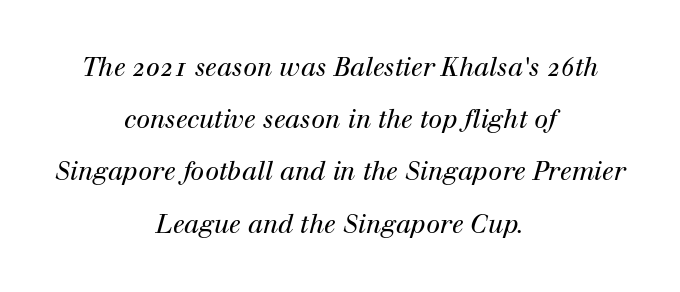
Q: Is the text bold? A: No.
Q: Is the text italic (slanted)? A: Yes, it leans right by about 12 degrees.
Q: Is the text underlined? A: No.
Q: How is the paragraph aligned? A: Centered.
Q: Is the spacing between letters normal or unusually wide? A: Normal.
Q: Is the spacing between lines tight, normal or loose? A: Loose.
